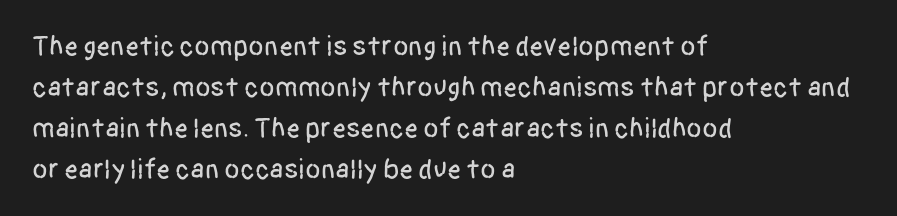
The designer left line spacing at the default. These lines are rendered in a variable-pitch font. Words appear dense and cohesive because spacing is normal. Italic? Not at all — the glyphs are vertical. Notice how the passage keeps a crisp vertical edge on the left only.
